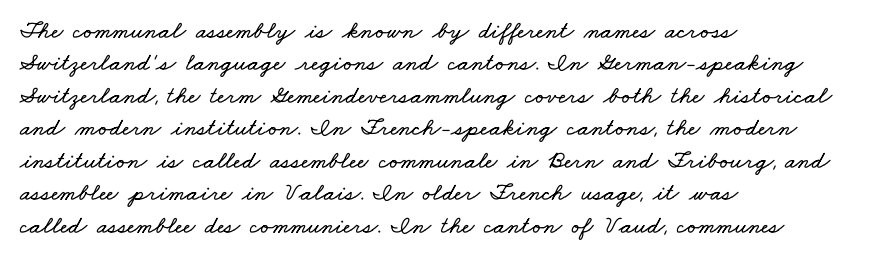
Q: Is the text underlined? A: No.
Q: How is the paragraph aligned? A: Left-aligned.
Q: Is the spacing between letters normal or unusually wide? A: Normal.
Q: Is the spacing between lines tight, normal or loose? A: Normal.
